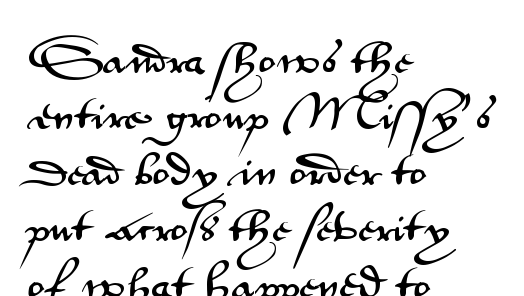
The specimen omits any rule beneath the text block's lines. Alignment: flush left. Notice how descenders clear the ascenders below comfortably — that's standard leading. How are the letters spaced? Ordinarily, with no added tracking. Unlike a traditional serif, this face leaves its strokes unadorned.
